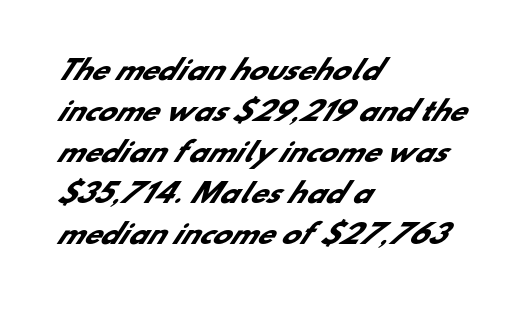
{"bold": "yes", "underline": "no", "align": "left", "line_spacing": "normal", "line_spacing_ratio": 1.52, "letter_spacing": "normal", "letter_spacing_em": 0.0, "glyph_px": 27}
